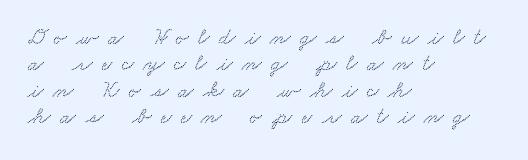
{"underline": "no", "align": "left", "line_spacing": "tight", "line_spacing_ratio": 1.15, "letter_spacing": "wide", "letter_spacing_em": 0.42, "glyph_px": 23}
